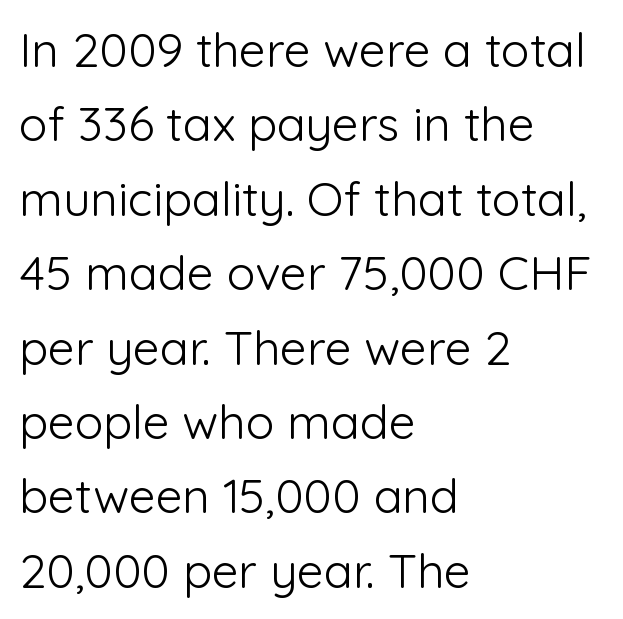
Q: Is the text bold? A: No.
Q: Is the text italic (slanted)? A: No, it is upright.
Q: Is the typeface a serif or a sans-serif typeface? A: Sans-serif.
Q: Is the text underlined? A: No.
Q: How is the paragraph aligned? A: Left-aligned.
Q: Is the spacing between letters normal or unusually wide? A: Normal.
Q: Is the spacing between lines tight, normal or loose? A: Normal.
Q: Width (condensed, normal, or wide)? A: Normal.
Q: Stroke contrast? A: Low.
Q: x-height? A: Medium.
Q: Monospaced? A: No.
